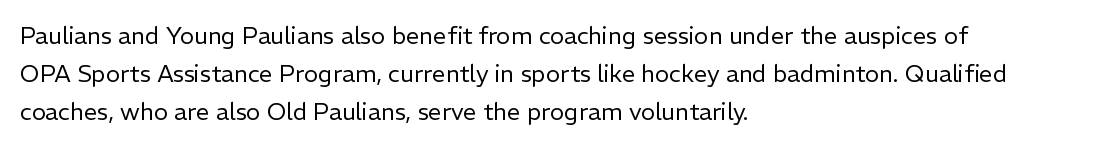
Is there much room between lines? A standard amount, neither cramped nor airy. A roman cut, with each character standing at attention. How are the letters spaced? Ordinarily, with no added tracking. This rendering features lettering with no underline. The paragraph shown leans on its left margin. The weight tops out at a normal text grade.
